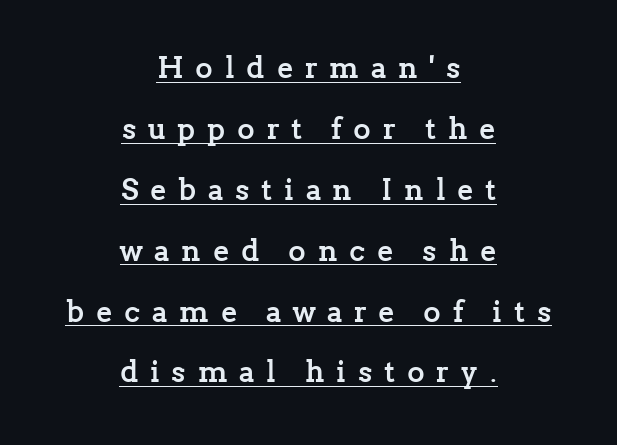
The image shows 30 px semibold serif type, upright; set centered, loose line spacing (2.03x), unusually wide letter spacing (+0.39 em), underlined; low stroke contrast and a medium x-height.
